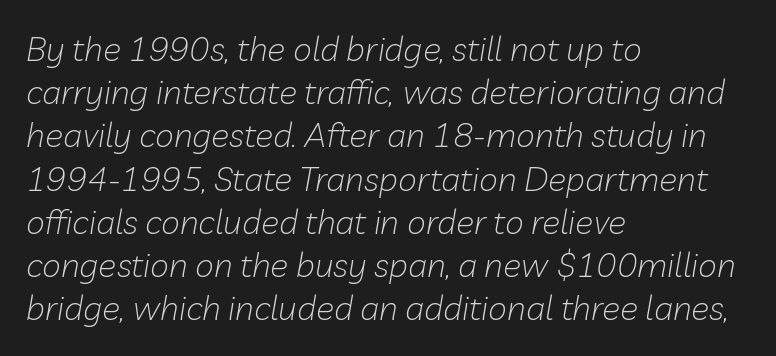
The image shows 34 px light type, italic (leaning right); set left-aligned, normal line spacing (1.27x), normal letter spacing, not underlined; low stroke contrast and a medium x-height.
